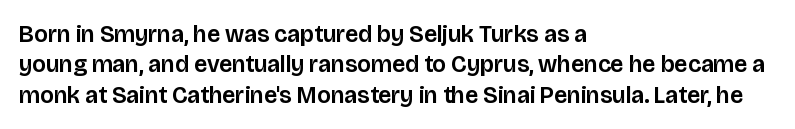
{"italic": "no", "underline": "no", "align": "left", "line_spacing": "normal", "line_spacing_ratio": 1.27, "letter_spacing": "normal", "letter_spacing_em": 0.0, "glyph_px": 24}
